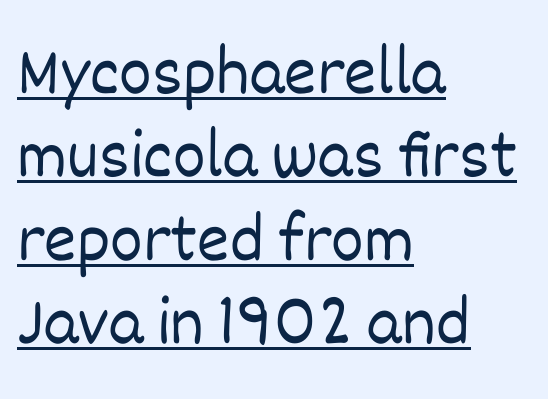
Q: Is the text bold? A: No.
Q: Is the text italic (slanted)? A: No, it is upright.
Q: Is the text underlined? A: Yes.
Q: How is the paragraph aligned? A: Left-aligned.
Q: Is the spacing between letters normal or unusually wide? A: Normal.
Q: Width (condensed, normal, or wide)? A: Normal.
Q: Stroke contrast? A: Low.
Q: x-height? A: Large.
Q: Monospaced? A: No.
